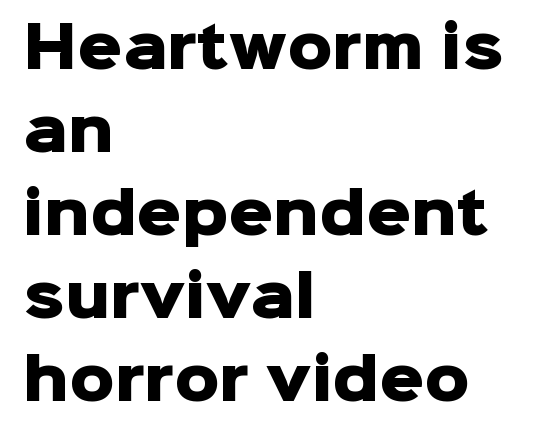
{"serif": "no", "italic": "no", "bold": "yes", "weight": "heavy", "width": "normal", "stroke_contrast": "low", "x_height": "medium", "monospaced": "no", "underline": "no", "align": "left", "line_spacing": "normal", "line_spacing_ratio": 1.48, "letter_spacing": "normal", "letter_spacing_em": 0.0, "glyph_px": 56}
